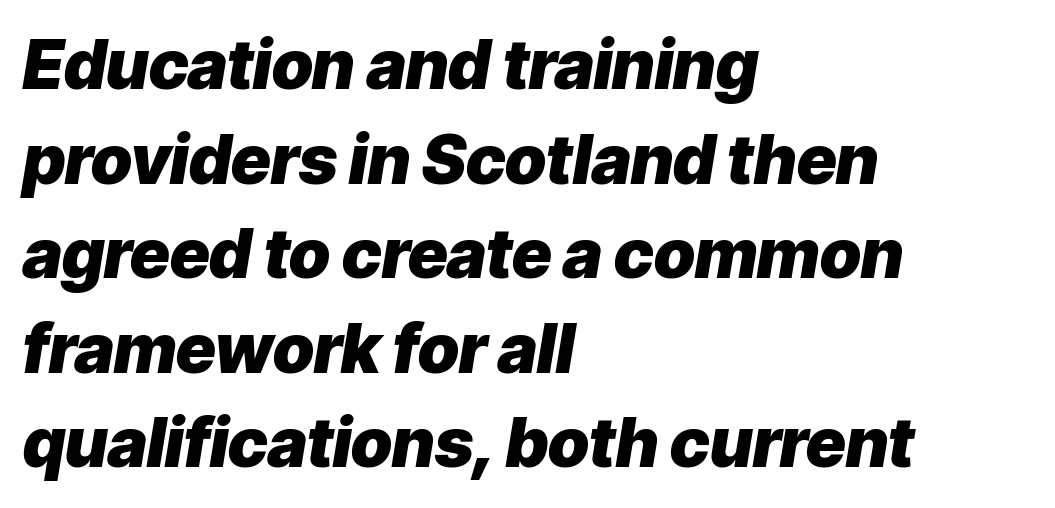
{"italic": "yes", "lean": "right", "slant_degrees": 9, "bold": "yes", "weight": "heavy", "width": "normal", "stroke_contrast": "low", "x_height": "medium", "monospaced": "no", "underline": "no", "align": "left", "line_spacing": "normal", "line_spacing_ratio": 1.39, "letter_spacing": "normal", "letter_spacing_em": 0.0, "glyph_px": 68}
